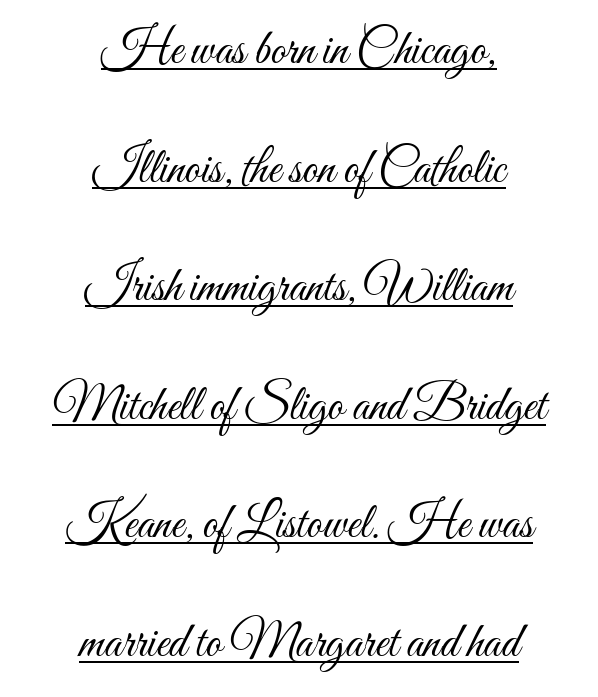
The image shows 49 px light, condensed type; set centered, loose line spacing (2.42x), normal letter spacing, underlined; medium stroke contrast and a small x-height.
